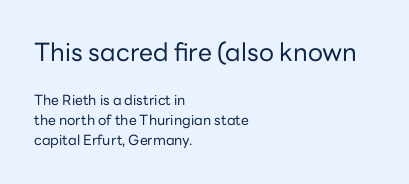
Words appear dense and cohesive because spacing is normal. You get the large type first, then a drop to smaller type. In terms of posture, this sample is upright. The characters are drawn with everyday or finer stroke widths.
